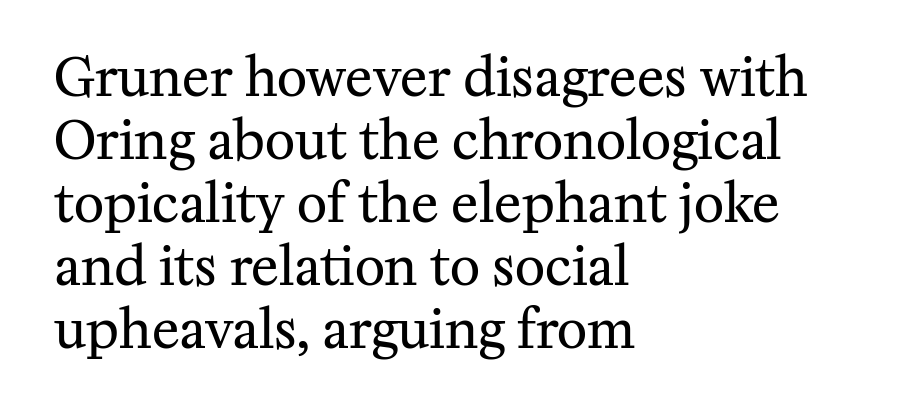
The image shows 52 px regular-weight serif type, upright; set left-aligned, line spacing 1.21x, normal letter spacing, not underlined; medium stroke contrast and a medium x-height.
